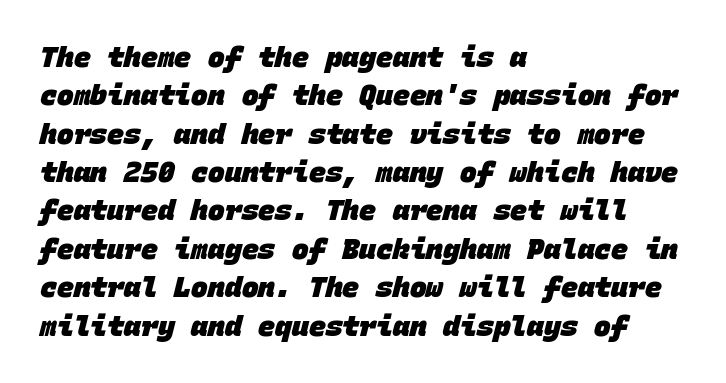
The image shows 28 px heavy sans-serif type, monospaced; set left-aligned, normal line spacing (1.37x), normal letter spacing, not underlined; low stroke contrast and a large x-height.
